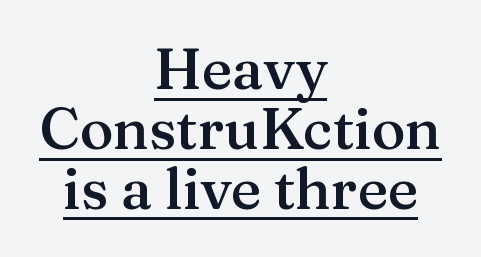
It's the straight-up-and-down kind of type. You could not count columns in this text — the font is proportionally spaced. A fair bit of extra ink — the face is semibold, not bold. Visually the block forms a symmetrical silhouette, jagged on both flanks.
